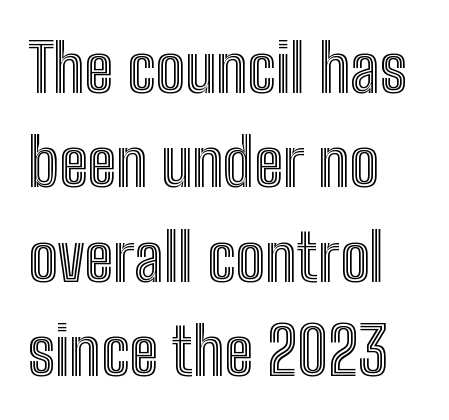
The rendering uses natural spacing where letterforms have individual widths. Type without underlining. The letters sit at their default tracking, neither squeezed nor spread. This block has exactly the height ordinary leading produces. Casual observation: everything's shoved over to the left.
